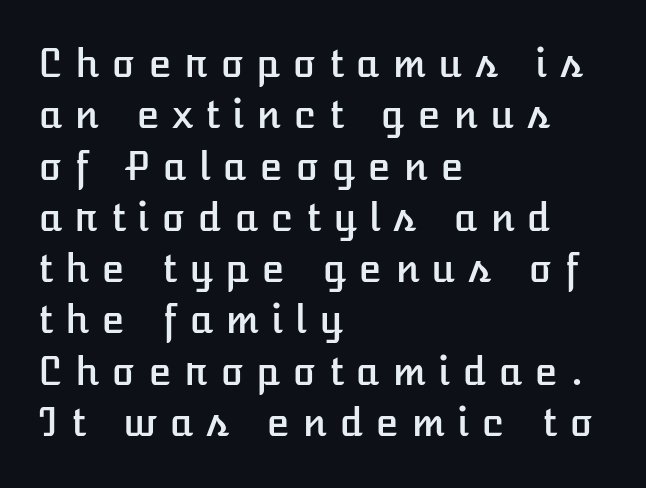
Q: Is the text italic (slanted)? A: No, it is upright.
Q: Is the text underlined? A: No.
Q: How is the paragraph aligned? A: Left-aligned.
Q: Is the spacing between letters normal or unusually wide? A: Unusually wide.
Q: Is the spacing between lines tight, normal or loose? A: Normal.
Q: Width (condensed, normal, or wide)? A: Normal.
Q: Stroke contrast? A: Low.
Q: x-height? A: Medium.
Q: Monospaced? A: No.
